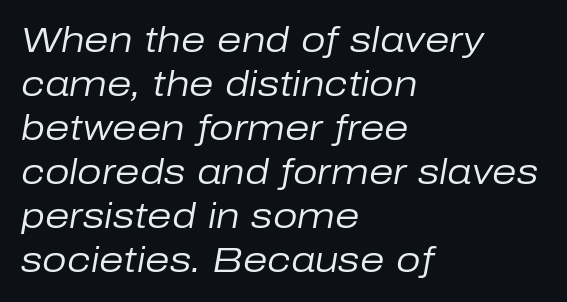
Q: Is the text bold? A: No.
Q: Is the text italic (slanted)? A: Yes, it leans right by about 10 degrees.
Q: Is the text underlined? A: No.
Q: How is the paragraph aligned? A: Left-aligned.
Q: Is the spacing between letters normal or unusually wide? A: Normal.
Q: Is the spacing between lines tight, normal or loose? A: Normal.
Q: Width (condensed, normal, or wide)? A: Normal.
Q: Stroke contrast? A: Low.
Q: x-height? A: Medium.
Q: Monospaced? A: No.
